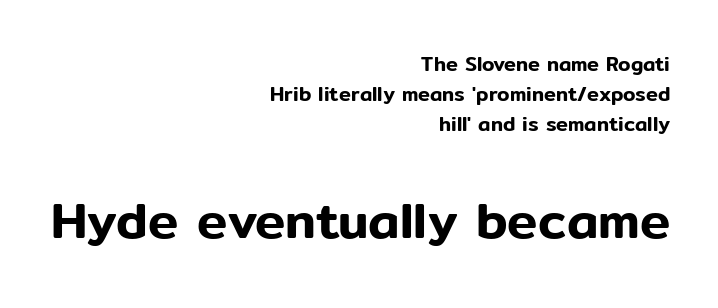
The image shows 51 px sans-serif type, upright; set right-aligned, normal line spacing (1.5x), normal letter spacing, not underlined; the second (bottom) block is 2.55x larger; low stroke contrast and a medium x-height.
